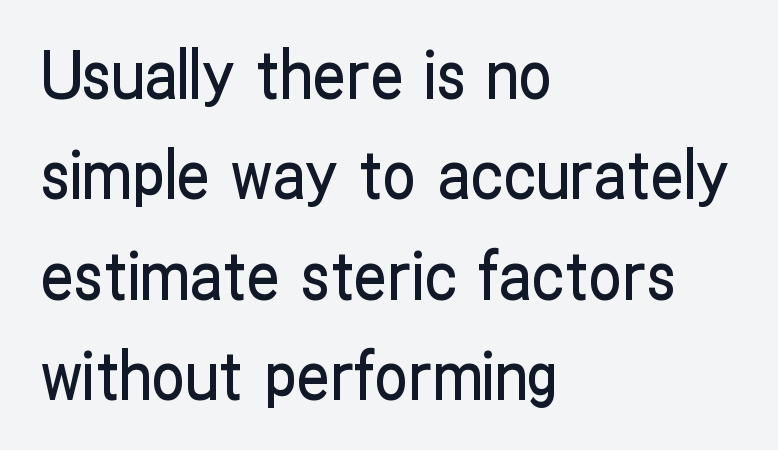
{"serif": "no", "italic": "no", "width": "condensed", "stroke_contrast": "low", "x_height": "medium", "monospaced": "no", "underline": "no", "align": "left", "line_spacing": "normal", "line_spacing_ratio": 1.52, "letter_spacing": "normal", "letter_spacing_em": 0.0, "glyph_px": 66}
